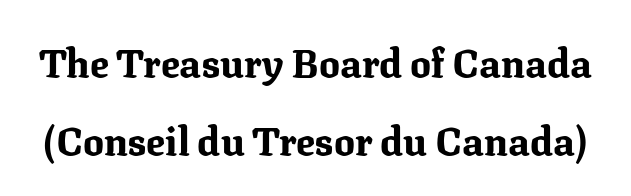
{"serif": "yes", "italic": "no", "bold": "yes", "weight": "bold", "width": "normal", "stroke_contrast": "medium", "x_height": "medium", "monospaced": "no", "underline": "no", "line_spacing": "loose", "line_spacing_ratio": 2.0, "letter_spacing": "normal", "letter_spacing_em": 0.0, "glyph_px": 39}
